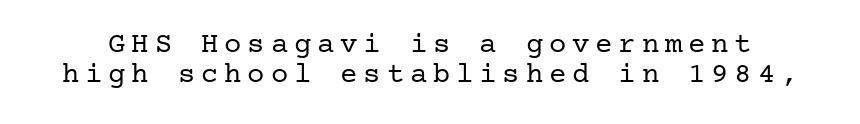
Q: Is the text bold? A: No.
Q: Is the text italic (slanted)? A: No, it is upright.
Q: Is the typeface a serif or a sans-serif typeface? A: Serif.
Q: Is the text underlined? A: No.
Q: Is the spacing between letters normal or unusually wide? A: Unusually wide.
Q: Is the spacing between lines tight, normal or loose? A: Tight.
Q: Width (condensed, normal, or wide)? A: Normal.
Q: Stroke contrast? A: Low.
Q: x-height? A: Medium.
